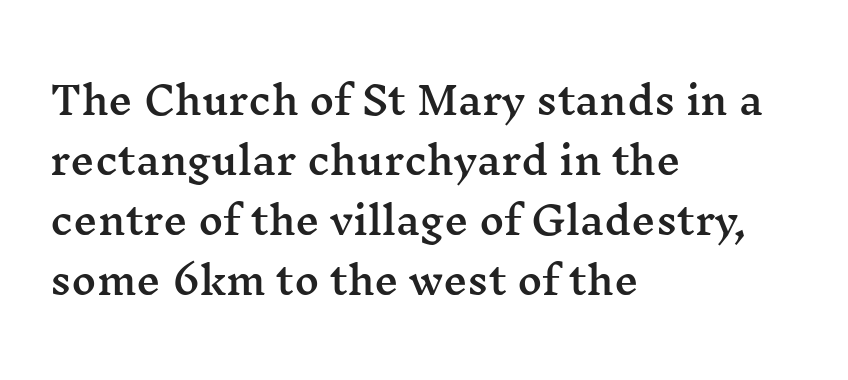
The image shows 38 px wide serif type, upright; set left-aligned, normal line spacing (1.58x), normal letter spacing, not underlined; medium stroke contrast and a medium x-height.
